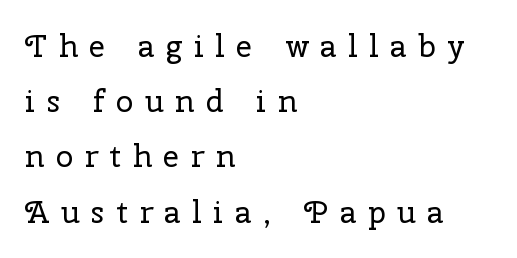
The image shows 31 px regular-weight serif type, upright; set left-aligned, line spacing 1.78x, unusually wide letter spacing (+0.38 em), not underlined; low stroke contrast and a medium x-height.
